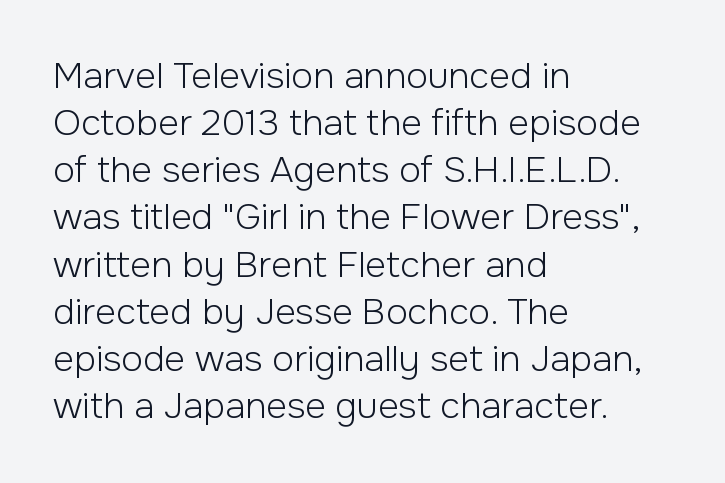
{"serif": "no", "italic": "no", "bold": "no", "weight": "light", "width": "normal", "stroke_contrast": "low", "x_height": "medium", "monospaced": "no", "underline": "no", "align": "left", "line_spacing": "normal", "line_spacing_ratio": 1.31, "letter_spacing": "normal", "letter_spacing_em": 0.0, "glyph_px": 36}
